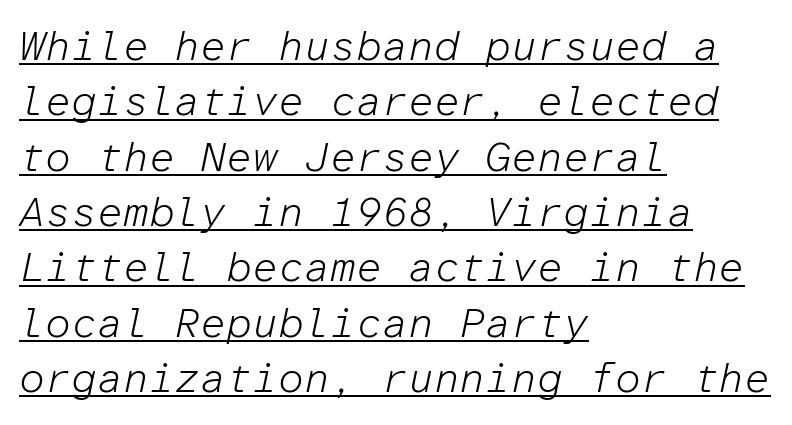
{"italic": "yes", "lean": "right", "slant_degrees": 12, "bold": "no", "weight": "light", "width": "normal", "stroke_contrast": "low", "x_height": "medium", "monospaced": "yes", "underline": "yes", "align": "left", "line_spacing": "normal", "line_spacing_ratio": 1.35, "letter_spacing": "normal", "letter_spacing_em": 0.0, "glyph_px": 41}
